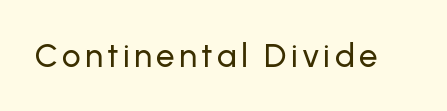
{"serif": "no", "italic": "no", "width": "normal", "stroke_contrast": "low", "x_height": "medium", "monospaced": "no", "underline": "no", "glyph_px": 33}
